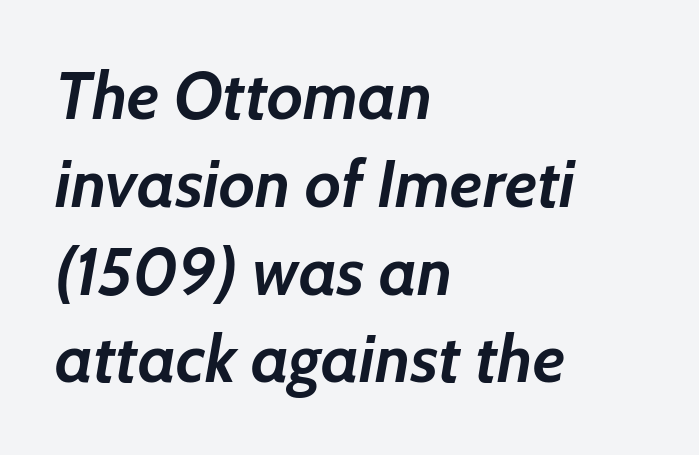
{"italic": "yes", "lean": "right", "slant_degrees": 7, "bold": "yes", "weight": "semibold", "width": "normal", "stroke_contrast": "low", "x_height": "medium", "monospaced": "no", "underline": "no", "align": "left", "line_spacing": "normal", "line_spacing_ratio": 1.33, "letter_spacing": "normal", "letter_spacing_em": 0.0, "glyph_px": 66}
